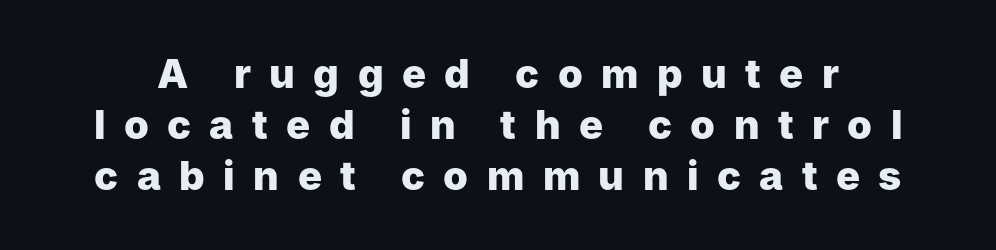
{"serif": "no", "italic": "no", "bold": "yes", "weight": "heavy", "width": "normal", "stroke_contrast": "low", "x_height": "medium", "monospaced": "no", "underline": "no", "line_spacing": "normal", "line_spacing_ratio": 1.28, "letter_spacing": "wide", "letter_spacing_em": 0.46, "glyph_px": 40}
